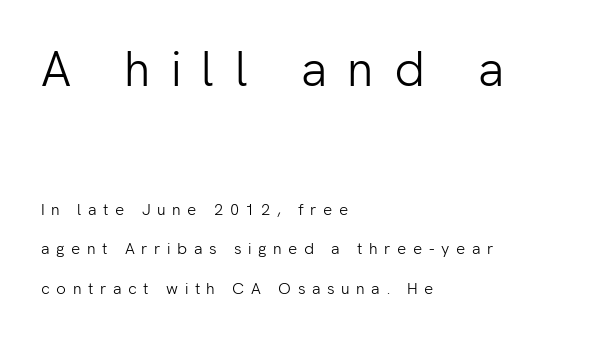
Q: Is the text bold? A: No.
Q: Is the text italic (slanted)? A: No, it is upright.
Q: Is the typeface a serif or a sans-serif typeface? A: Sans-serif.
Q: Is the text underlined? A: No.
Q: How is the paragraph aligned? A: Left-aligned.
Q: Is the spacing between letters normal or unusually wide? A: Unusually wide.
Q: Is the spacing between lines tight, normal or loose? A: Loose.
Q: Which block of text is set in a larger size, the first (top) or the second (bottom)? A: The first (top) one.
Q: Width (condensed, normal, or wide)? A: Normal.
Q: Stroke contrast? A: Low.
Q: x-height? A: Medium.
Q: Monospaced? A: No.
